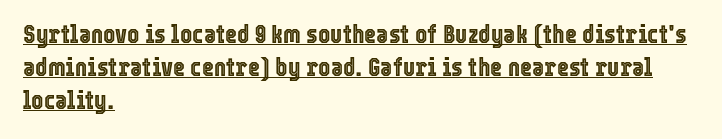
{"italic": "no", "underline": "yes", "align": "left", "line_spacing": "normal", "line_spacing_ratio": 1.27, "letter_spacing": "normal", "letter_spacing_em": 0.0, "glyph_px": 26}
